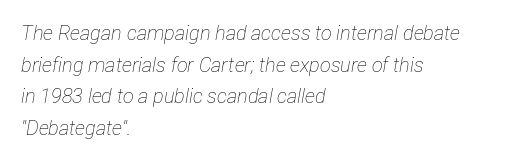
{"italic": "yes", "lean": "right", "slant_degrees": 12, "bold": "no", "underline": "no", "align": "left", "line_spacing": "normal", "line_spacing_ratio": 1.58, "letter_spacing": "normal", "letter_spacing_em": 0.0, "glyph_px": 20}
